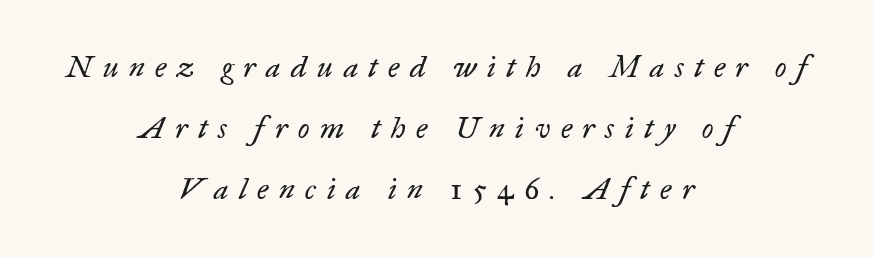
Serif or sans? Serif — the stroke terminals have little feet. Compared with typical body copy, the letter spacing here is much looser. The specimen reads as italic at a glance. Just letters on the line, the space beneath them empty. Is the block centered? Yes — each line is placed symmetrically about the middle.
